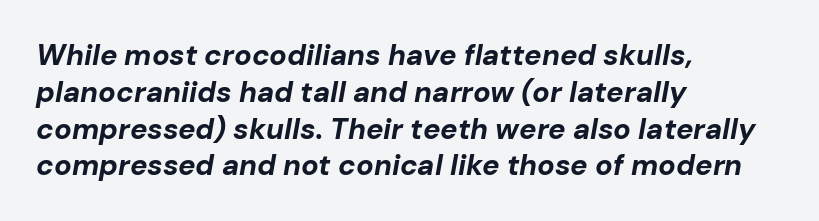
{"italic": "yes", "lean": "right", "slant_degrees": 10, "bold": "yes", "weight": "bold", "width": "normal", "stroke_contrast": "low", "x_height": "medium", "monospaced": "no", "underline": "no", "align": "left", "line_spacing": "normal", "line_spacing_ratio": 1.27, "letter_spacing": "normal", "letter_spacing_em": 0.0, "glyph_px": 29}
